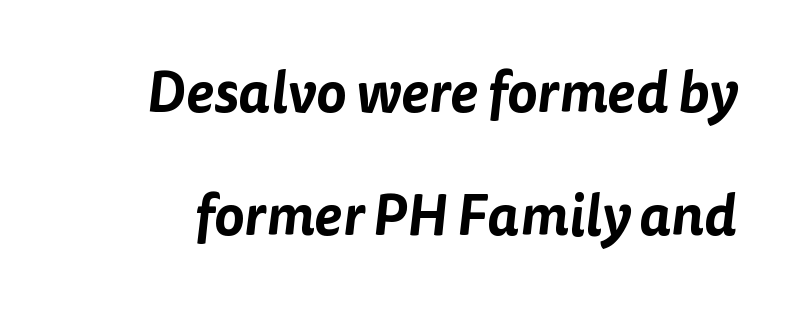
The image shows 57 px sans-serif type; set loose line spacing (2.16x), normal letter spacing, not underlined; low stroke contrast and a medium x-height.
